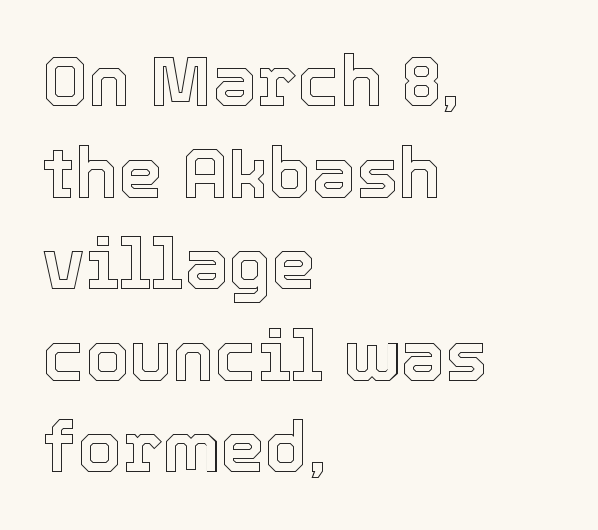
{"italic": "no", "width": "normal", "x_height": "medium", "monospaced": "no", "underline": "no", "align": "left", "line_spacing": "normal", "line_spacing_ratio": 1.29, "letter_spacing": "normal", "letter_spacing_em": 0.0, "glyph_px": 71}
